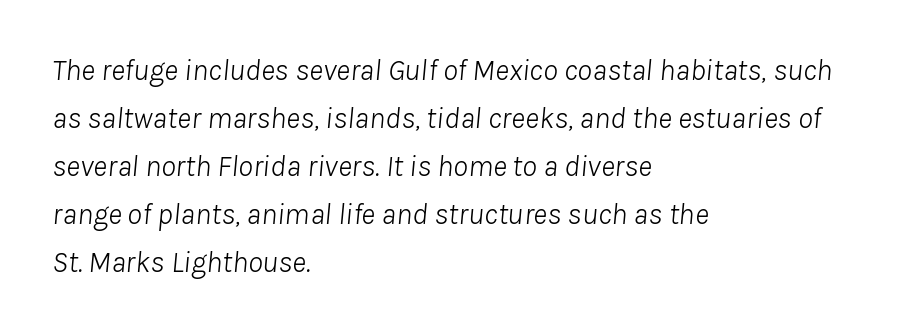
Students, observe: this is what conventionally led text looks like. The passage shown has conventional tracking throughout. This rendering uses left alignment, leaving the right contour irregular. Underlining? Definitely not there.
